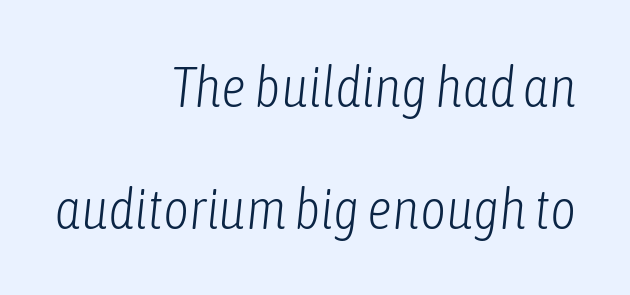
The image shows 56 px light, condensed type, italic (leaning right); set right-aligned, loose line spacing (2.17x), normal letter spacing, not underlined; low stroke contrast and a medium x-height.
